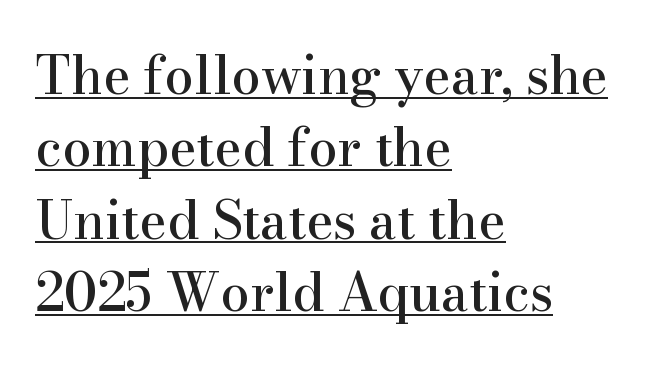
The image shows 52 px serif type, upright; set left-aligned, normal line spacing (1.39x), normal letter spacing, underlined; high stroke contrast and a small x-height.
